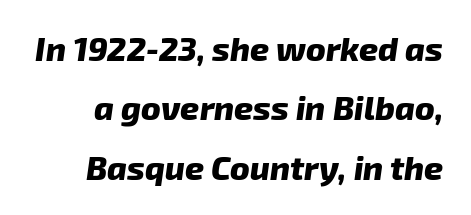
Each letter keeps its own natural width here, so spacing adapts to shape. The space directly below the letters is spotless. Here the glyphs are tracked normally, forming tight word shapes. Posture: slanted. Its strokes are broad and dark, the hallmark of bold type.
